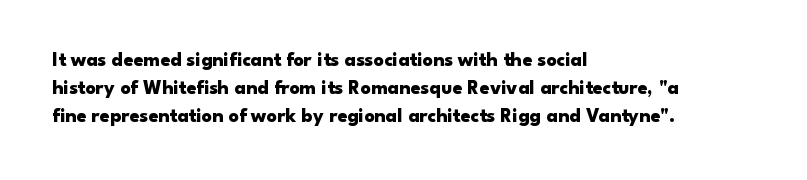
The image shows 20 px bold type, upright; set left-aligned, normal line spacing (1.41x), normal letter spacing, not underlined.
